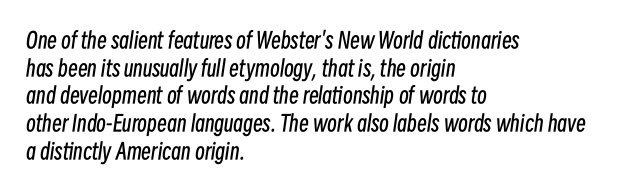
The image shows 22 px text type, italic (leaning right); set left-aligned, normal line spacing (1.26x), normal letter spacing, not underlined.
